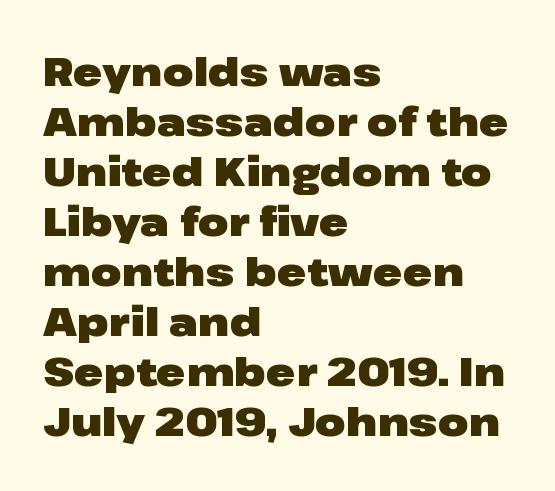
{"serif": "no", "italic": "no", "bold": "yes", "weight": "heavy", "width": "wide", "stroke_contrast": "low", "x_height": "medium", "monospaced": "no", "underline": "no", "align": "left", "line_spacing": "normal", "line_spacing_ratio": 1.25, "letter_spacing": "normal", "letter_spacing_em": 0.0, "glyph_px": 40}
